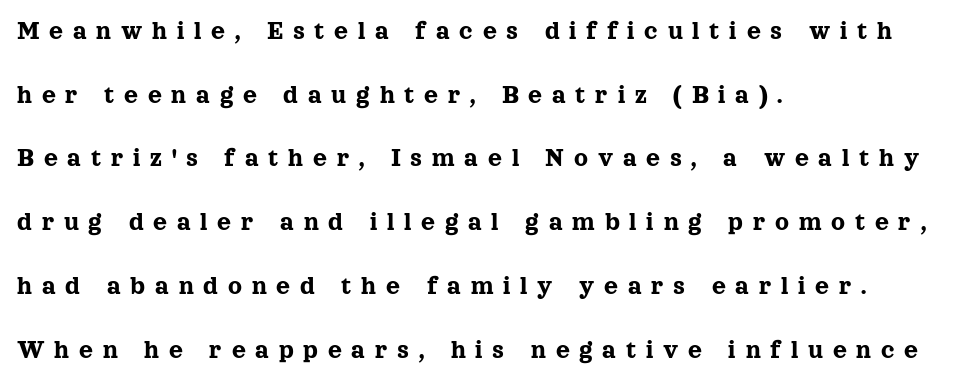
The image shows 27 px text type, upright; set left-aligned, loose line spacing (2.36x), unusually wide letter spacing (+0.36 em), not underlined.
